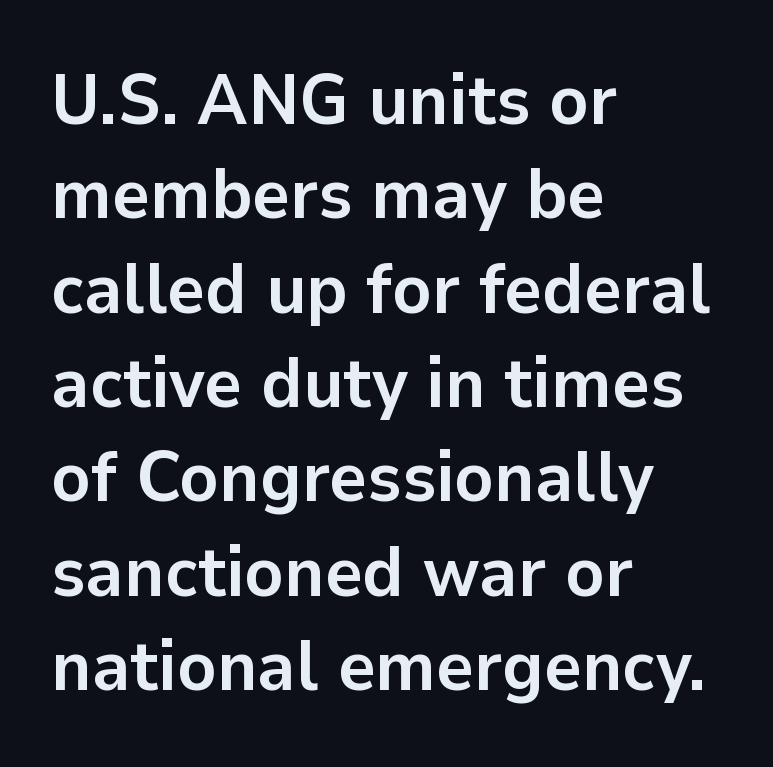
{"serif": "no", "italic": "no", "bold": "yes", "weight": "semibold", "width": "normal", "stroke_contrast": "low", "x_height": "medium", "monospaced": "no", "underline": "no", "align": "left", "line_spacing": "normal", "line_spacing_ratio": 1.31, "letter_spacing": "normal", "letter_spacing_em": 0.0, "glyph_px": 72}
